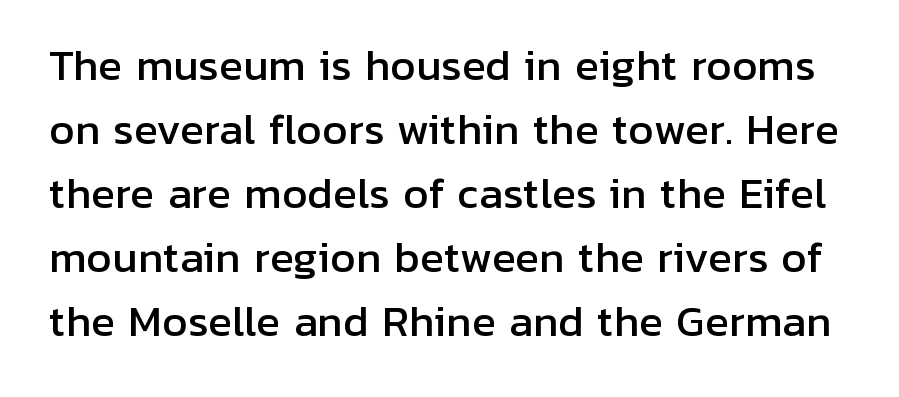
The image shows 40 px sans-serif type, upright; set normal line spacing (1.6x), normal letter spacing, not underlined; low stroke contrast and a medium x-height.
